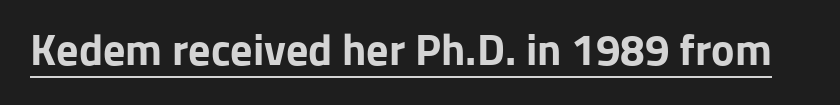
Q: Is the text bold? A: Yes.
Q: Is the text italic (slanted)? A: No, it is upright.
Q: Is the typeface a serif or a sans-serif typeface? A: Sans-serif.
Q: Is the text underlined? A: Yes.
Q: Is the spacing between letters normal or unusually wide? A: Normal.
Q: Width (condensed, normal, or wide)? A: Normal.
Q: Stroke contrast? A: Low.
Q: x-height? A: Medium.
Q: Monospaced? A: No.
